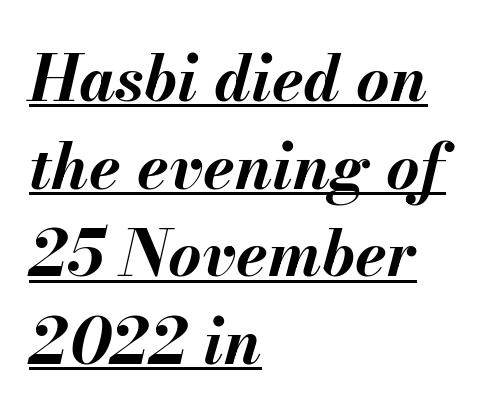
Q: Is the text bold? A: Yes.
Q: Is the text italic (slanted)? A: Yes, it leans right by about 13 degrees.
Q: Is the text underlined? A: Yes.
Q: How is the paragraph aligned? A: Left-aligned.
Q: Is the spacing between letters normal or unusually wide? A: Normal.
Q: Is the spacing between lines tight, normal or loose? A: Normal.
Q: Width (condensed, normal, or wide)? A: Normal.
Q: Stroke contrast? A: Medium.
Q: x-height? A: Small.
Q: Monospaced? A: No.
